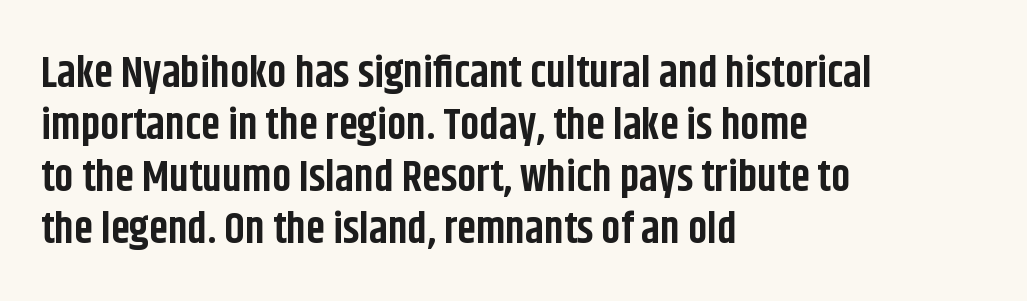
Q: Is the text bold? A: Yes.
Q: Is the text italic (slanted)? A: No, it is upright.
Q: Is the typeface a serif or a sans-serif typeface? A: Sans-serif.
Q: Is the text underlined? A: No.
Q: How is the paragraph aligned? A: Left-aligned.
Q: Is the spacing between letters normal or unusually wide? A: Normal.
Q: Width (condensed, normal, or wide)? A: Condensed.
Q: Stroke contrast? A: Low.
Q: x-height? A: Large.
Q: Monospaced? A: No.
